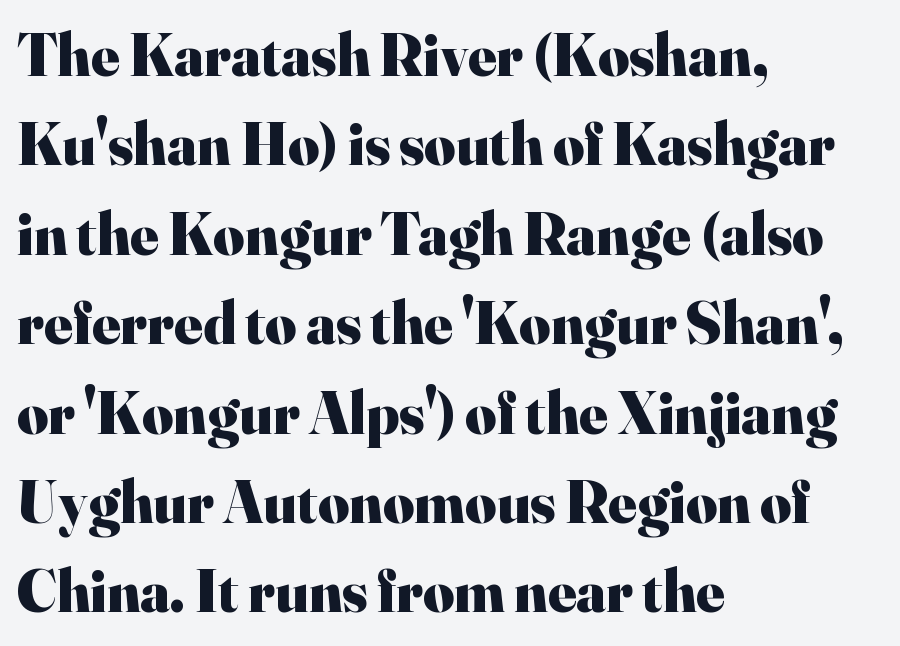
These lines carry a lot of weight — the face is fully bold. Compared with typical body copy, the letter spacing here is the same. A typesetter would mark this as roman, not italic. Line beginnings align vertically; line endings do not. Letterform terminals end in serifs throughout the passage.
